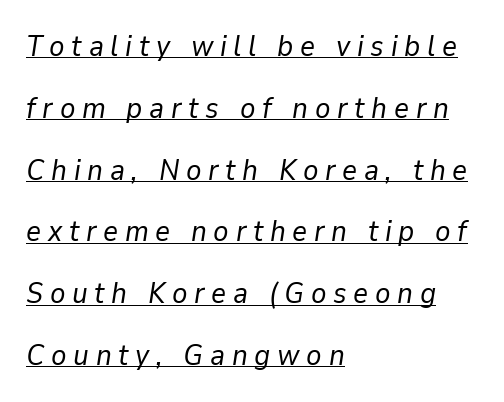
The image shows 29 px regular-weight type, italic (leaning right); set left-aligned, loose line spacing (2.13x), unusually wide letter spacing (+0.23 em), underlined; low stroke contrast and a medium x-height.
